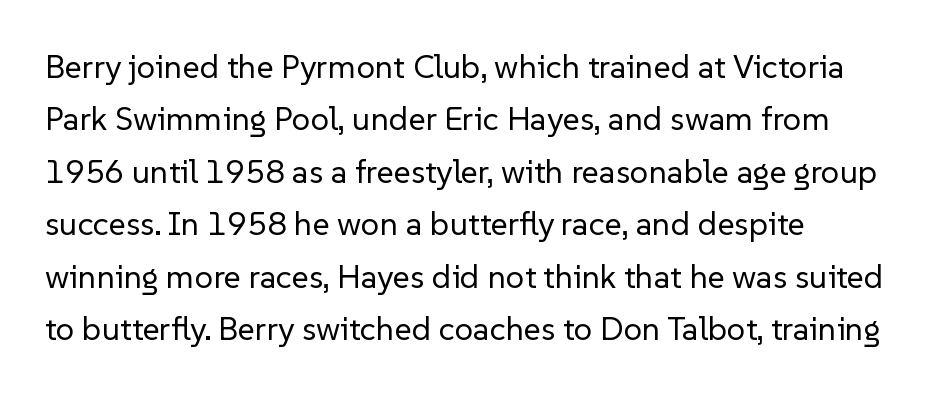
Q: Is the text bold? A: No.
Q: Is the text italic (slanted)? A: No, it is upright.
Q: Is the typeface a serif or a sans-serif typeface? A: Sans-serif.
Q: Is the text underlined? A: No.
Q: Is the spacing between letters normal or unusually wide? A: Normal.
Q: Is the spacing between lines tight, normal or loose? A: Normal.
Q: Width (condensed, normal, or wide)? A: Normal.
Q: Stroke contrast? A: Low.
Q: x-height? A: Medium.
Q: Monospaced? A: No.
